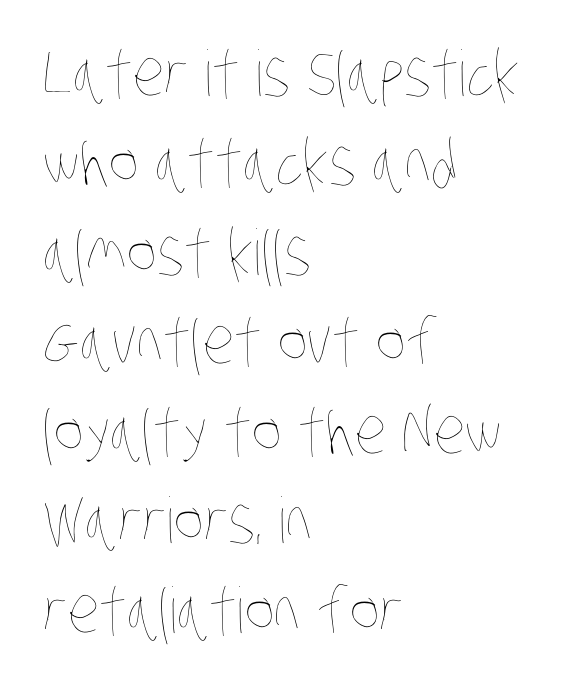
The image shows 63 px thin, condensed type; set left-aligned, normal line spacing (1.42x), normal letter spacing, not underlined; low stroke contrast and a large x-height.
